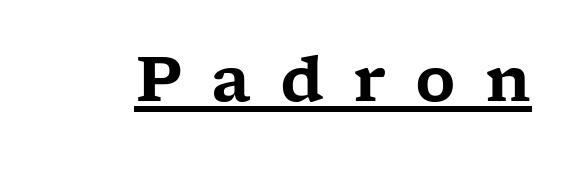
The image shows 62 px wide serif type, upright; set unusually wide letter spacing (+0.47 em), underlined; low stroke contrast and a medium x-height.
